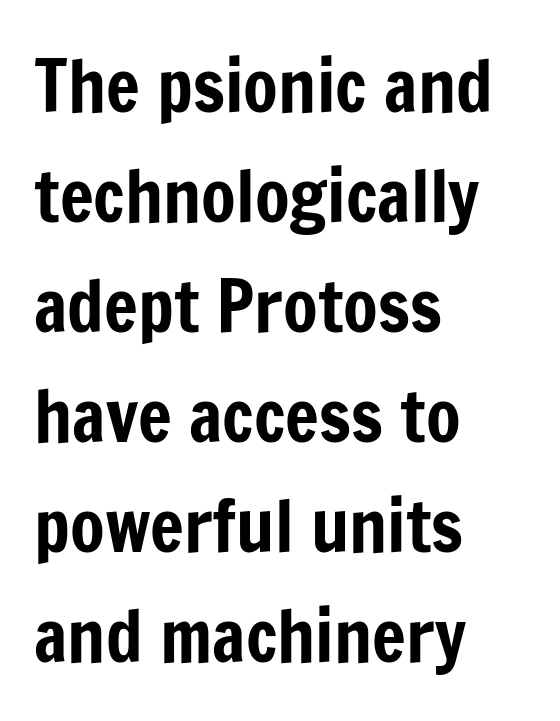
{"serif": "no", "italic": "no", "width": "condensed", "stroke_contrast": "low", "x_height": "medium", "monospaced": "no", "underline": "no", "align": "left", "line_spacing": "normal", "line_spacing_ratio": 1.55, "letter_spacing": "normal", "letter_spacing_em": 0.0, "glyph_px": 71}
